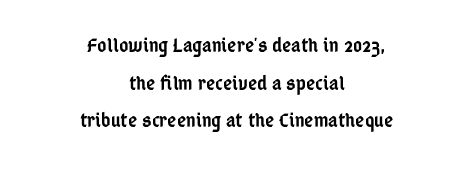
{"italic": "no", "bold": "semi", "underline": "no", "align": "center", "line_spacing_ratio": 1.88, "letter_spacing": "normal", "letter_spacing_em": 0.0, "glyph_px": 20}
